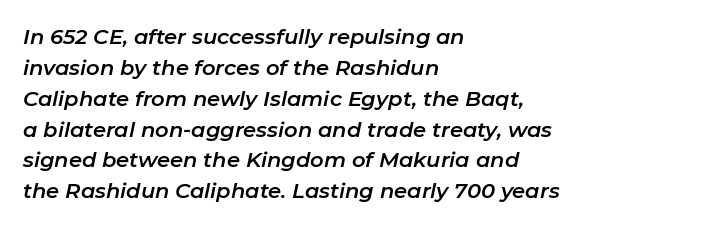
The image shows 21 px text type, italic (leaning right); set left-aligned, normal line spacing (1.47x), normal letter spacing, not underlined.
